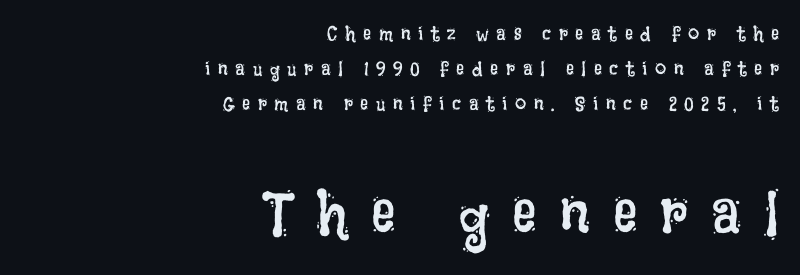
Q: Is the text bold? A: No.
Q: Is the text italic (slanted)? A: No, it is upright.
Q: Is the text underlined? A: No.
Q: How is the paragraph aligned? A: Right-aligned.
Q: Is the spacing between letters normal or unusually wide? A: Unusually wide.
Q: Which block of text is set in a larger size, the first (top) or the second (bottom)? A: The second (bottom) one.
Q: Width (condensed, normal, or wide)? A: Condensed.
Q: Stroke contrast? A: Low.
Q: x-height? A: Large.
Q: Monospaced? A: No.
